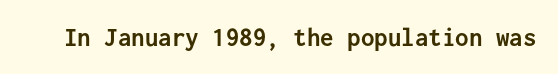
The image shows 27 px bold type, upright; set normal letter spacing, not underlined.
